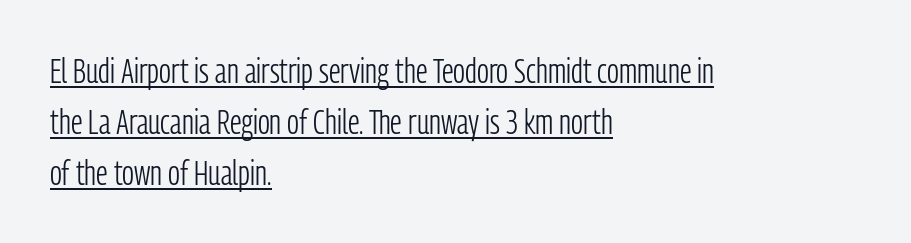
{"serif": "no", "italic": "no", "bold": "no", "weight": "light", "width": "condensed", "stroke_contrast": "low", "x_height": "medium", "monospaced": "no", "underline": "yes", "align": "left", "line_spacing": "normal", "line_spacing_ratio": 1.5, "letter_spacing": "normal", "letter_spacing_em": 0.0, "glyph_px": 34}
